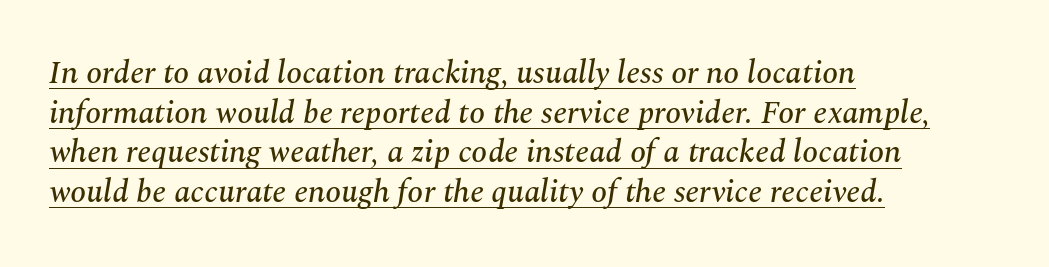
Q: Is the text italic (slanted)? A: Yes, it leans right by about 10 degrees.
Q: Is the typeface a serif or a sans-serif typeface? A: Serif.
Q: Is the text underlined? A: Yes.
Q: How is the paragraph aligned? A: Left-aligned.
Q: Is the spacing between letters normal or unusually wide? A: Normal.
Q: Width (condensed, normal, or wide)? A: Normal.
Q: Stroke contrast? A: Medium.
Q: x-height? A: Medium.
Q: Monospaced? A: No.
